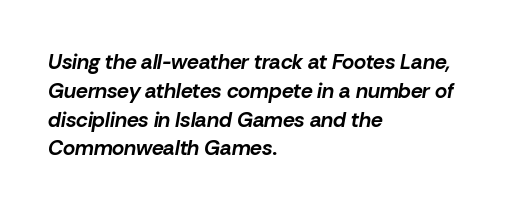
Q: Is the text bold? A: Yes.
Q: Is the text italic (slanted)? A: Yes, it leans right by about 10 degrees.
Q: Is the text underlined? A: No.
Q: How is the paragraph aligned? A: Left-aligned.
Q: Is the spacing between letters normal or unusually wide? A: Normal.
Q: Is the spacing between lines tight, normal or loose? A: Normal.
